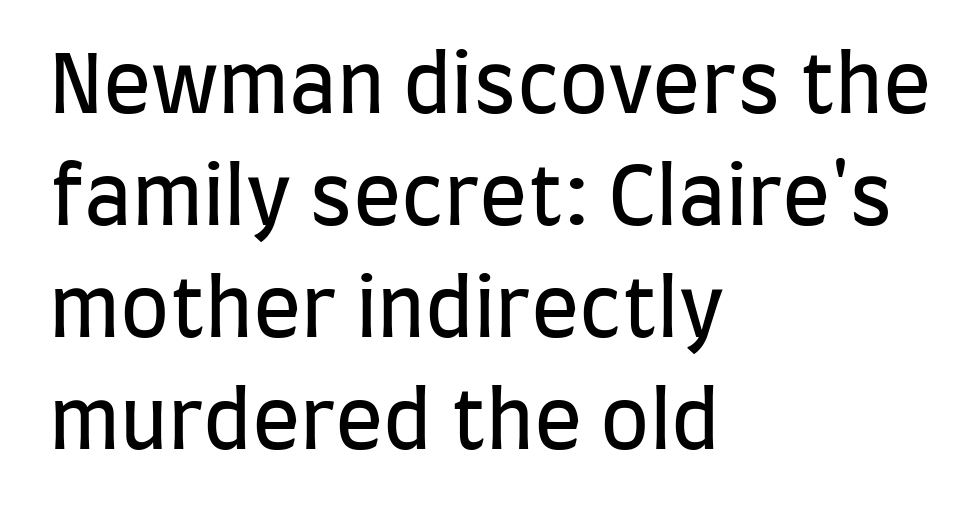
The image shows 80 px regular-weight, condensed sans-serif type, upright; set left-aligned, normal line spacing (1.4x), normal letter spacing, not underlined; low stroke contrast and a large x-height.
